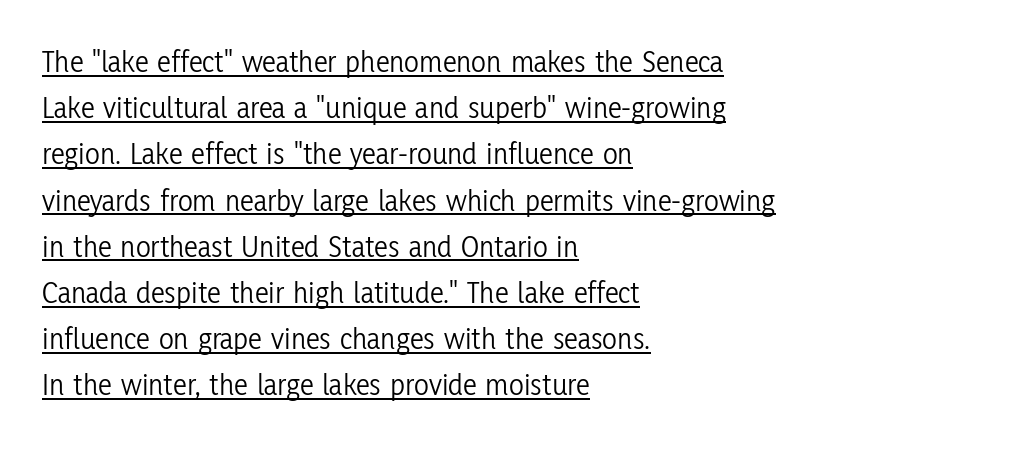
The image shows 31 px light, condensed sans-serif type, upright; set left-aligned, normal line spacing (1.49x), normal letter spacing, underlined; low stroke contrast and a medium x-height.
